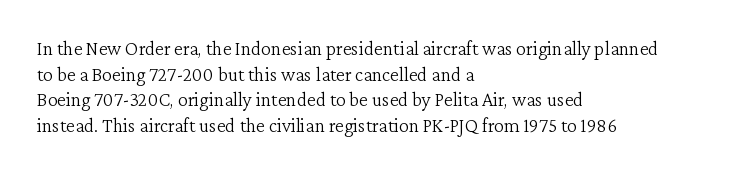
The image shows 20 px text type, upright; set left-aligned, normal line spacing (1.28x), normal letter spacing, not underlined.
